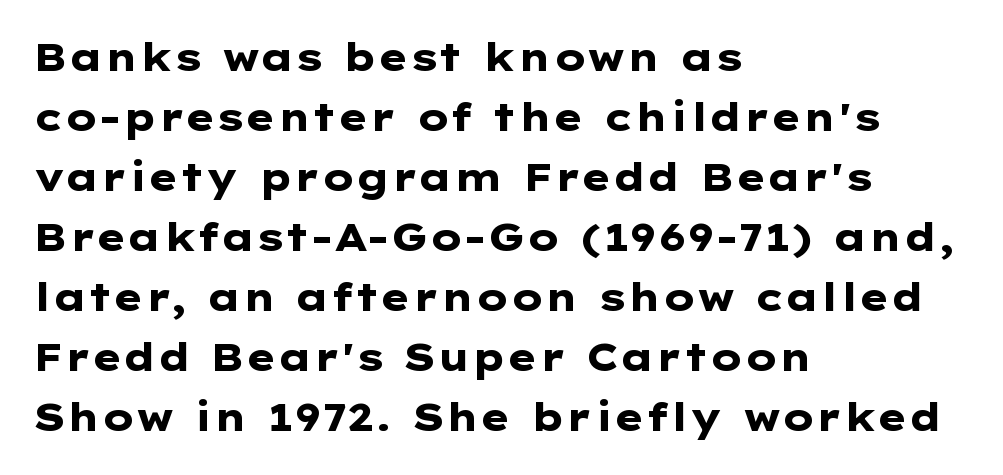
When letters stand straight like this, we call the style roman or upright. Every row of glyphs begins at an identical x-position on the left. These lines sit exactly where default settings would place them. Nope, no serifs anywhere on these letters. Only glyphs here, with clear space below each row. A dark, heavy texture on the line: the type is bold.
